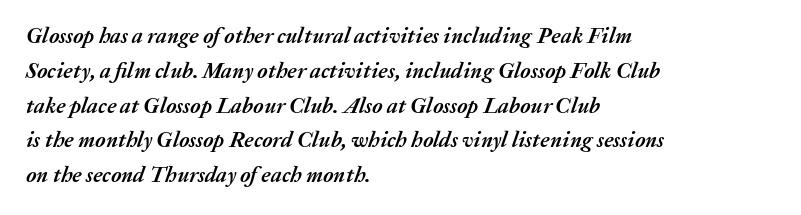
Q: Is the text bold? A: Yes.
Q: Is the text italic (slanted)? A: Yes, it leans right by about 20 degrees.
Q: Is the text underlined? A: No.
Q: How is the paragraph aligned? A: Left-aligned.
Q: Is the spacing between letters normal or unusually wide? A: Normal.
Q: Is the spacing between lines tight, normal or loose? A: Normal.
